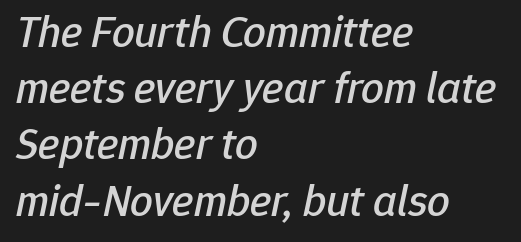
The letters sit at their default tracking, neither squeezed nor spread. Students, observe: this is what conventionally led text looks like. A classic flush-left, rag-right setting is used for this passage. Spacing verdict: proportional, widths tailored to each character. The passage shown leans; its letterforms are oblique.
